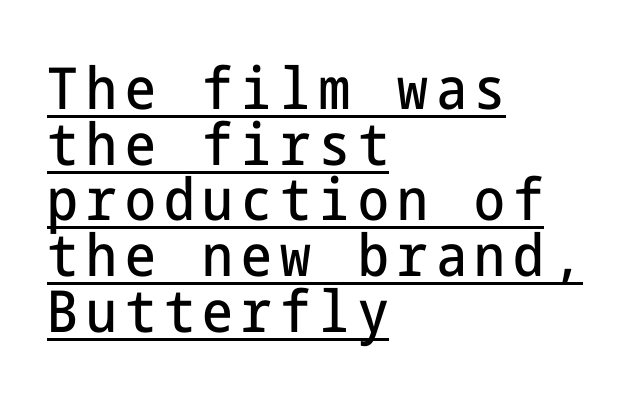
Classification — sans serif. The letters stand upright; this is a roman face. The rendering uses the underline text-decoration. These lines are set flush left with a ragged right edge. Does the leading feel generous? Not at all — it's pinched.
